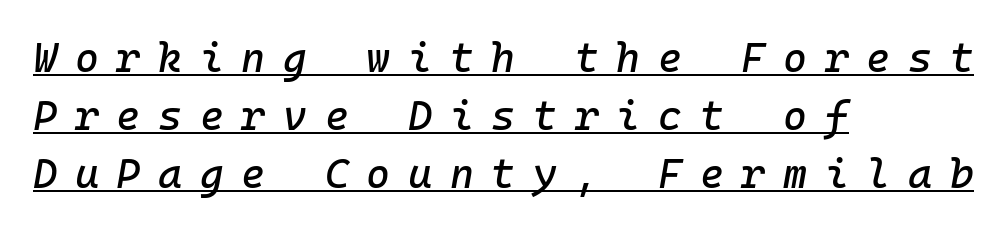
{"italic": "yes", "lean": "right", "slant_degrees": 10, "width": "normal", "stroke_contrast": "low", "x_height": "medium", "monospaced": "yes", "underline": "yes", "align": "left", "line_spacing": "normal", "line_spacing_ratio": 1.41, "letter_spacing": "wide", "letter_spacing_em": 0.43, "glyph_px": 41}
